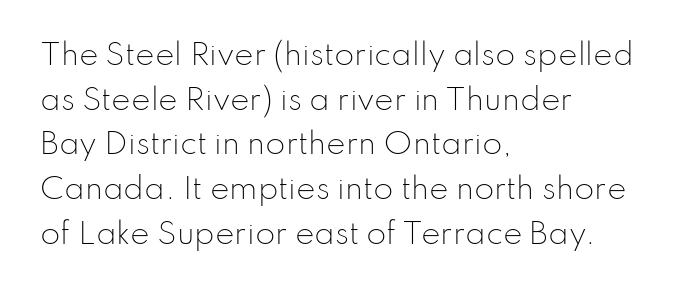
{"serif": "no", "italic": "no", "bold": "no", "weight": "light", "width": "normal", "stroke_contrast": "low", "x_height": "small", "monospaced": "no", "underline": "no", "align": "left", "line_spacing": "normal", "line_spacing_ratio": 1.54, "letter_spacing": "normal", "letter_spacing_em": 0.0, "glyph_px": 29}
